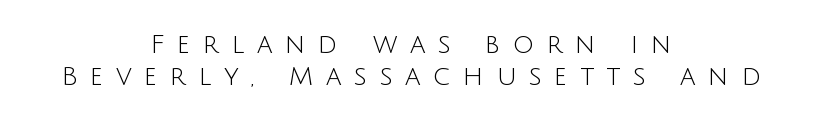
Stem width sits at or under what a default text font uses. Does the lettering tilt? It doesn't — this is upright. Glance below the letters and you will spot only blank space. Neither beginnings nor endings align; midpoints do. Display-style spreading of the glyphs; the letterfit is very open.
